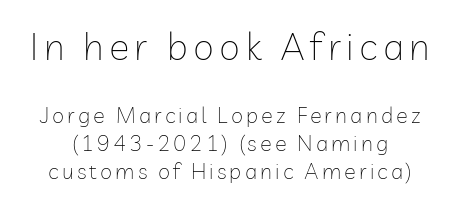
The designer went with a sans here, leaving each stem footless. Honestly, there is no underline to notice here at all. No extra ink here — the face is not bold. The leading is moderate, giving the passage an even texture. Notice how the stems are strictly vertical — no italics here. Character size in the leading block exceeds that of the trailing block.
